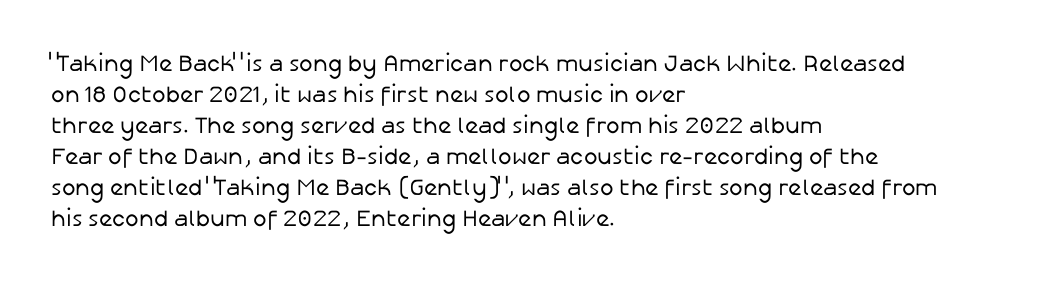
Q: Is the text bold? A: No.
Q: Is the text italic (slanted)? A: No, it is upright.
Q: Is the text underlined? A: No.
Q: How is the paragraph aligned? A: Left-aligned.
Q: Is the spacing between letters normal or unusually wide? A: Normal.
Q: Is the spacing between lines tight, normal or loose? A: Normal.
